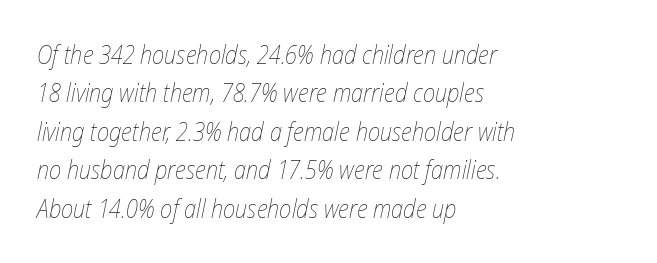
{"italic": "yes", "lean": "right", "slant_degrees": 12, "bold": "no", "underline": "no", "align": "left", "line_spacing": "normal", "line_spacing_ratio": 1.54, "letter_spacing": "normal", "letter_spacing_em": 0.0, "glyph_px": 25}
